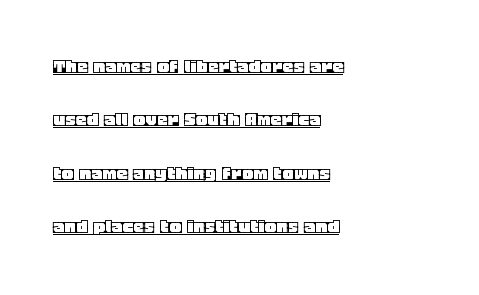
{"italic": "no", "underline": "yes", "align": "left", "line_spacing": "loose", "line_spacing_ratio": 2.43, "letter_spacing": "normal", "letter_spacing_em": 0.0, "glyph_px": 22}
